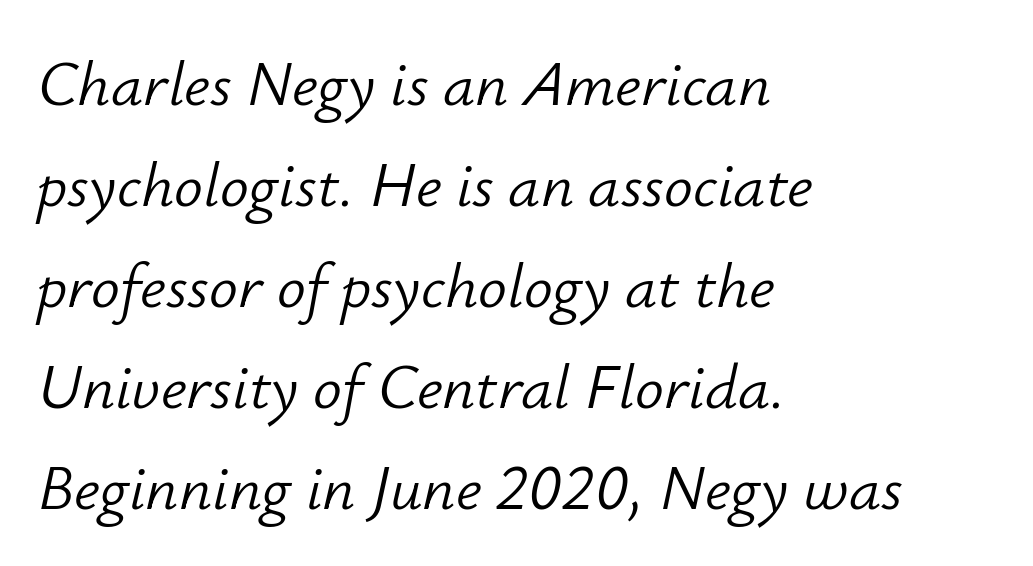
{"italic": "yes", "lean": "right", "slant_degrees": 12, "bold": "no", "weight": "light", "width": "normal", "stroke_contrast": "low", "x_height": "small", "monospaced": "no", "underline": "no", "align": "left", "line_spacing": "normal", "line_spacing_ratio": 1.58, "letter_spacing": "normal", "letter_spacing_em": 0.0, "glyph_px": 64}
